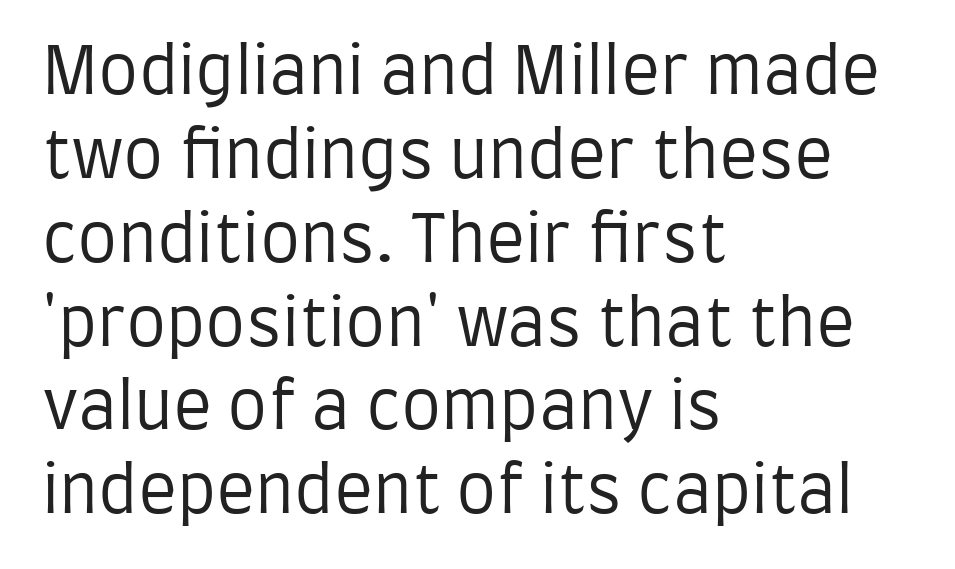
Q: Is the text bold? A: No.
Q: Is the text italic (slanted)? A: No, it is upright.
Q: Is the typeface a serif or a sans-serif typeface? A: Sans-serif.
Q: Is the text underlined? A: No.
Q: How is the paragraph aligned? A: Left-aligned.
Q: Is the spacing between letters normal or unusually wide? A: Normal.
Q: Is the spacing between lines tight, normal or loose? A: Normal.
Q: Width (condensed, normal, or wide)? A: Condensed.
Q: Stroke contrast? A: Low.
Q: x-height? A: Large.
Q: Monospaced? A: No.
